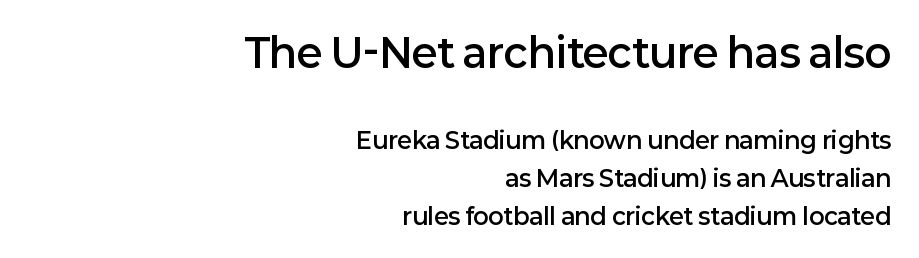
{"serif": "no", "italic": "no", "bold": "semi", "weight": "semibold", "width": "normal", "stroke_contrast": "low", "x_height": "medium", "monospaced": "no", "underline": "no", "align": "right", "line_spacing": "normal", "line_spacing_ratio": 1.65, "letter_spacing": "normal", "letter_spacing_em": 0.0, "larger_block": "first", "size_ratio": 1.74, "glyph_px": 40}
